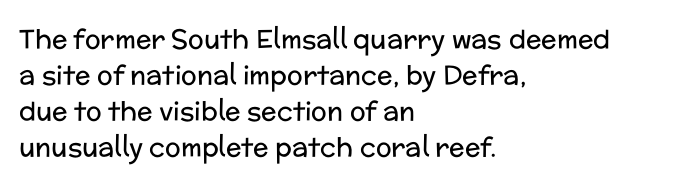
The image shows 26 px text type, upright; set left-aligned, normal line spacing (1.39x), normal letter spacing, not underlined.
